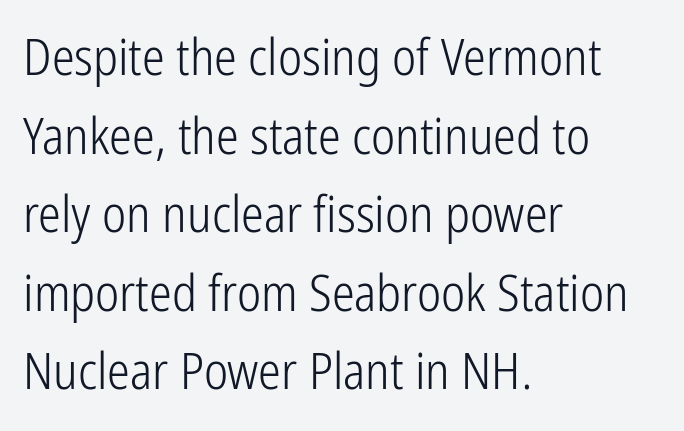
{"serif": "no", "italic": "no", "bold": "no", "weight": "light", "width": "condensed", "stroke_contrast": "low", "x_height": "medium", "monospaced": "no", "underline": "no", "align": "left", "line_spacing": "normal", "line_spacing_ratio": 1.54, "letter_spacing": "normal", "letter_spacing_em": 0.0, "glyph_px": 51}
